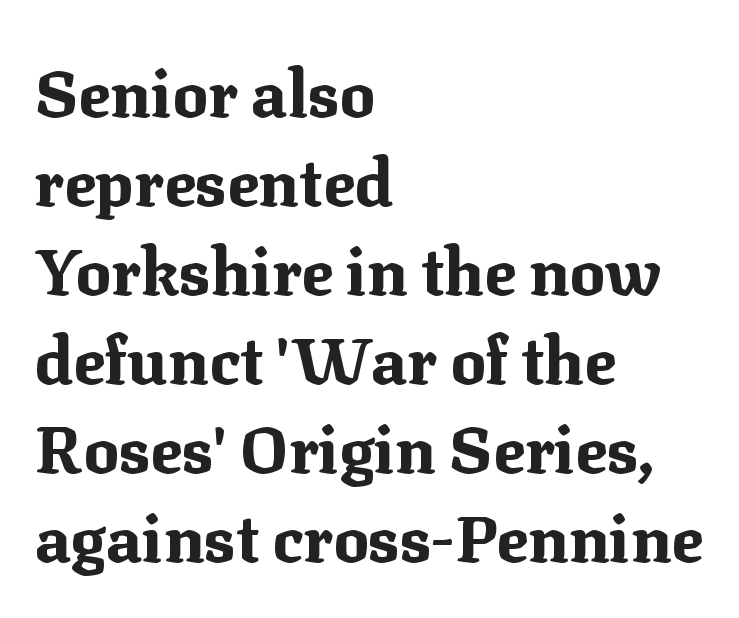
{"serif": "yes", "italic": "no", "bold": "yes", "weight": "bold", "width": "normal", "stroke_contrast": "medium", "x_height": "medium", "monospaced": "no", "underline": "no", "align": "left", "line_spacing": "normal", "line_spacing_ratio": 1.35, "letter_spacing": "normal", "letter_spacing_em": 0.0, "glyph_px": 66}
